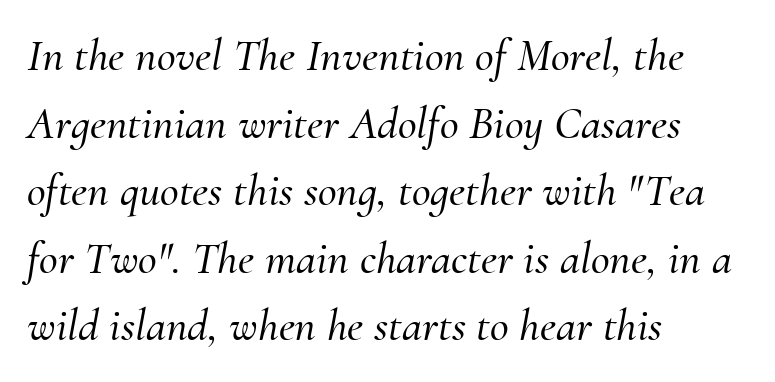
The image shows 46 px serif type, italic (leaning right); set left-aligned, normal line spacing (1.47x), normal letter spacing, not underlined; medium stroke contrast and a small x-height.
